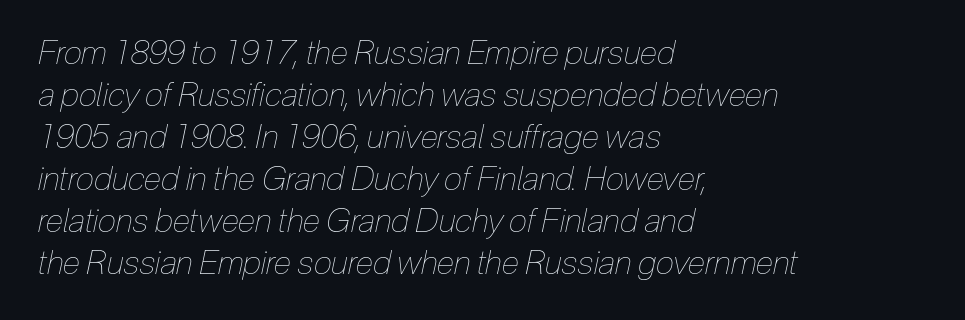
The image shows 33 px thin, condensed type, italic (leaning right); set left-aligned, normal line spacing (1.27x), normal letter spacing, not underlined; low stroke contrast and a medium x-height.
